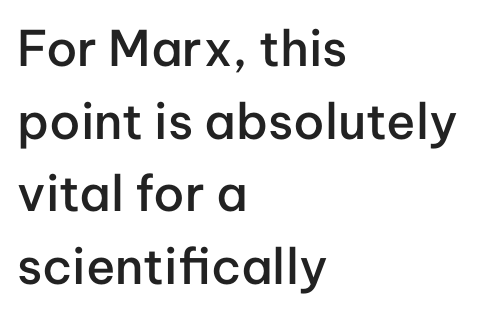
Regarding leading, the lines here are spaced in the standard way. This is moderately heavy type, rendered in semibold. Italic: no, the glyphs are upright roman. The typesetter chose a ragged-right arrangement here. These lines are rendered in a variable-pitch font.
